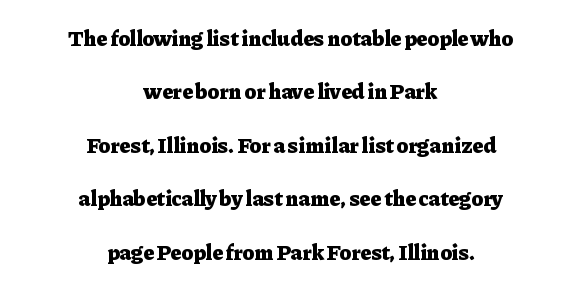
The image shows 22 px bold type, upright; set centered, loose line spacing (2.43x), normal letter spacing, not underlined.
